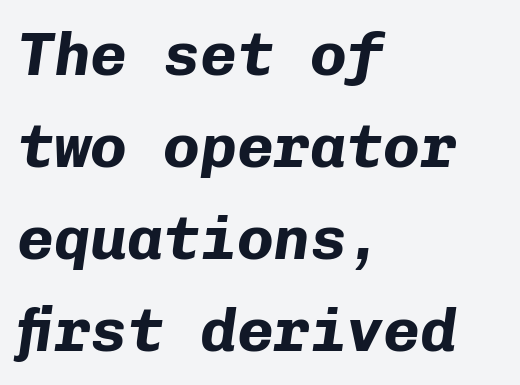
The zone under the glyphs is completely vacant. The face used here has the dense, thick strokes of a bold. Line spacing here is normal. Nothing unusual about the tracking: characters are spaced as the font intends. The whole block is typeset with a tilt.
